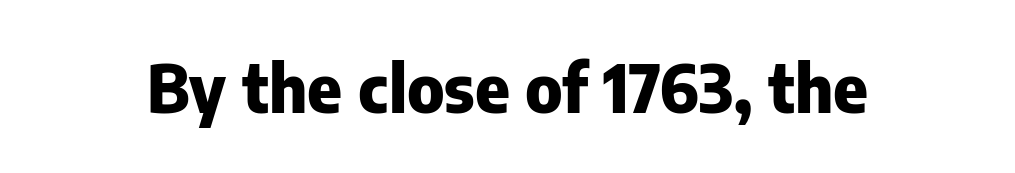
Nope, no serifs anywhere on these letters. Lines of text with bare space underneath. The face used here has the dense, thick strokes of a bold. Vertical strokes here are truly vertical.
